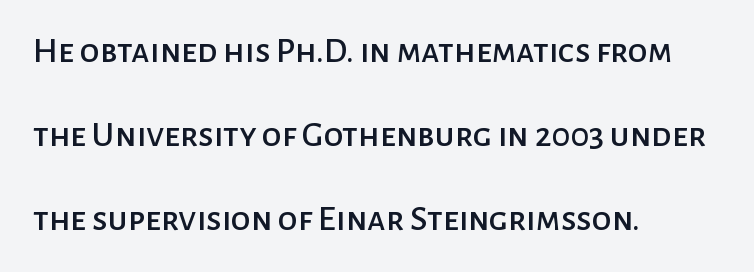
The image shows 36 px sans-serif type, upright; set left-aligned, loose line spacing (2.34x), normal letter spacing, not underlined; low stroke contrast and a medium x-height.
